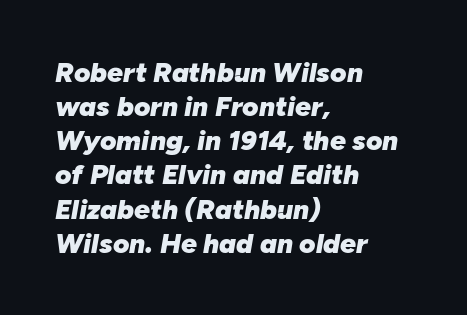
Q: Is the text bold? A: Yes.
Q: Is the text italic (slanted)? A: Yes, it leans right by about 10 degrees.
Q: Is the text underlined? A: No.
Q: How is the paragraph aligned? A: Left-aligned.
Q: Is the spacing between letters normal or unusually wide? A: Normal.
Q: Width (condensed, normal, or wide)? A: Normal.
Q: Stroke contrast? A: Low.
Q: x-height? A: Medium.
Q: Monospaced? A: No.
